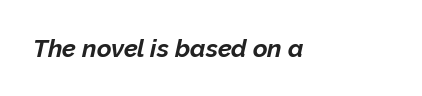
Letters rest on an invisible, unmarked baseline. Compared with typical body copy, the letter spacing here is the same. Rendered with sloped, italic letterforms. Students, this is bold: see how much ink each stroke carries.
